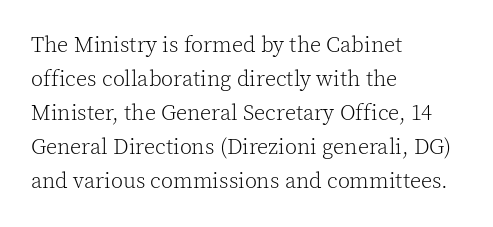
{"italic": "no", "bold": "no", "underline": "no", "align": "left", "line_spacing": "normal", "line_spacing_ratio": 1.54, "letter_spacing": "normal", "letter_spacing_em": 0.0, "glyph_px": 22}
